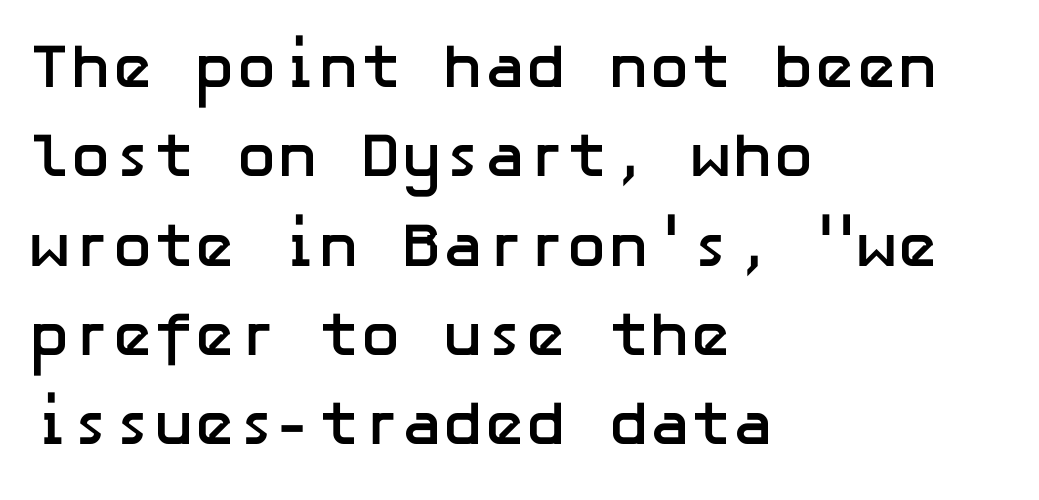
{"serif": "no", "italic": "no", "bold": "yes", "weight": "semibold", "width": "normal", "stroke_contrast": "low", "x_height": "medium", "underline": "no", "align": "left", "line_spacing": "normal", "line_spacing_ratio": 1.44, "letter_spacing": "normal", "letter_spacing_em": 0.0, "glyph_px": 62}
